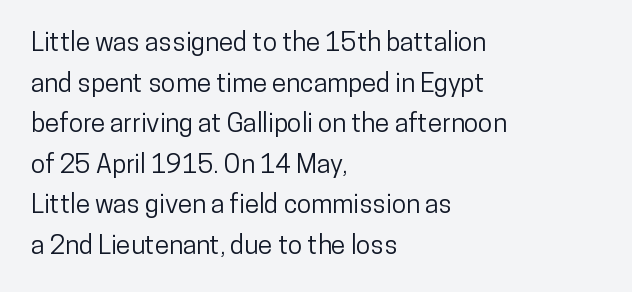
This rendering features lettering with no underline. How are the letters spaced? Ordinarily, with no added tracking. The setting favours the left margin, as ordinary paragraphs usually do. Does the lettering tilt? It doesn't — this is upright. Summary of vertical rhythm: regular, with standard interline spacing.
